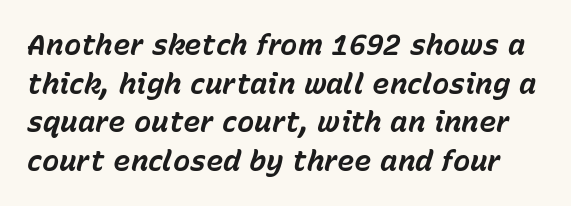
{"italic": "yes", "lean": "right", "slant_degrees": 15, "bold": "yes", "weight": "bold", "width": "normal", "stroke_contrast": "low", "x_height": "medium", "monospaced": "no", "underline": "no", "line_spacing": "normal", "line_spacing_ratio": 1.33, "letter_spacing": "normal", "letter_spacing_em": 0.0, "glyph_px": 29}
